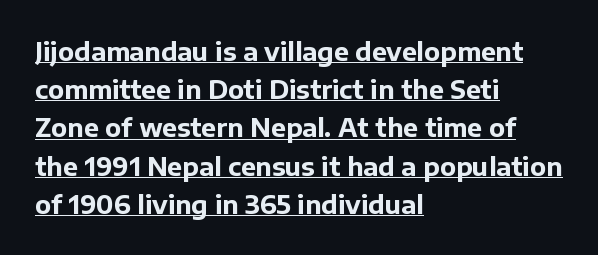
Is the block centered? No — it sits flush against the left margin. A full-strength bold gives these letters their thick strokes. A baseline rule has been typeset under these characters. Tracking here is standard; glyphs follow each other at the usual distance. This block has exactly the height ordinary leading produces.
